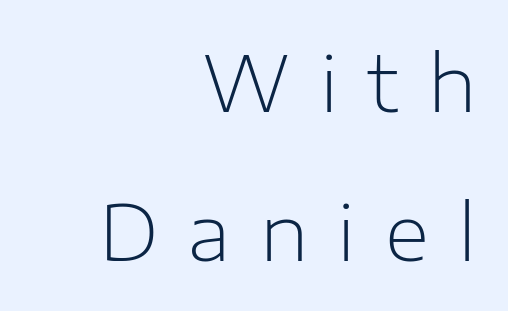
{"serif": "no", "italic": "no", "bold": "no", "weight": "light", "width": "normal", "stroke_contrast": "low", "x_height": "medium", "monospaced": "no", "underline": "no", "align": "right", "line_spacing": "loose", "line_spacing_ratio": 1.94, "letter_spacing": "wide", "letter_spacing_em": 0.38, "glyph_px": 77}
